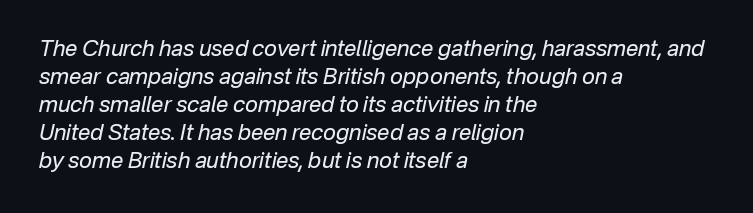
{"italic": "yes", "lean": "right", "slant_degrees": 12, "bold": "no", "underline": "no", "align": "left", "line_spacing": "normal", "line_spacing_ratio": 1.27, "letter_spacing": "normal", "letter_spacing_em": 0.0, "glyph_px": 22}
